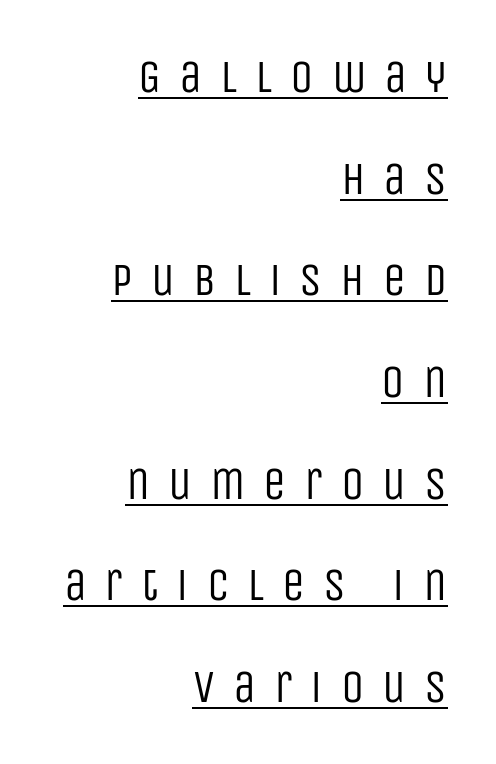
The image shows 46 px regular-weight, condensed sans-serif type, upright; set right-aligned, loose line spacing (2.21x), unusually wide letter spacing (+0.39 em), underlined; low stroke contrast and a large x-height.
